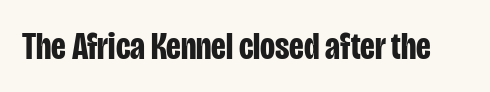
The image shows 39 px bold, condensed sans-serif type, upright; set normal letter spacing, not underlined; low stroke contrast and a large x-height.
